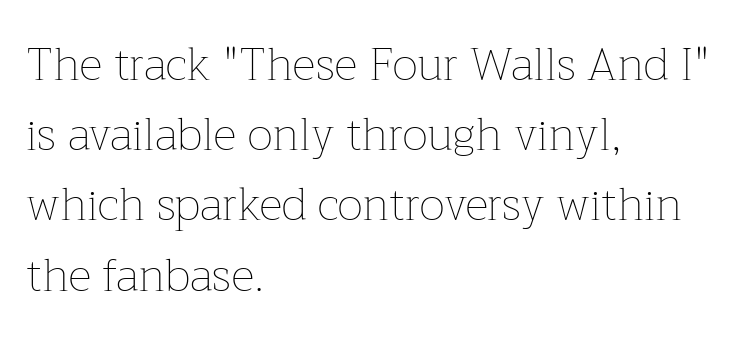
Q: Is the text bold? A: No.
Q: Is the text italic (slanted)? A: No, it is upright.
Q: Is the text underlined? A: No.
Q: How is the paragraph aligned? A: Left-aligned.
Q: Is the spacing between letters normal or unusually wide? A: Normal.
Q: Is the spacing between lines tight, normal or loose? A: Normal.
Q: Width (condensed, normal, or wide)? A: Normal.
Q: Stroke contrast? A: Low.
Q: x-height? A: Medium.
Q: Monospaced? A: No.
